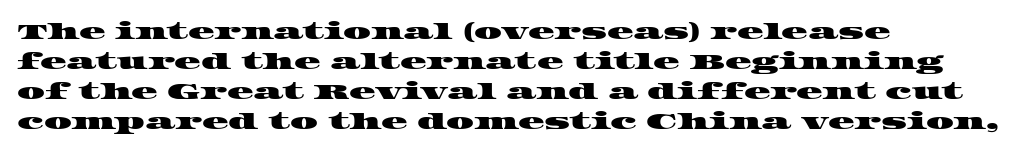
{"underline": "no", "align": "left", "line_spacing": "normal", "line_spacing_ratio": 1.37, "letter_spacing": "normal", "letter_spacing_em": 0.0, "glyph_px": 22}
